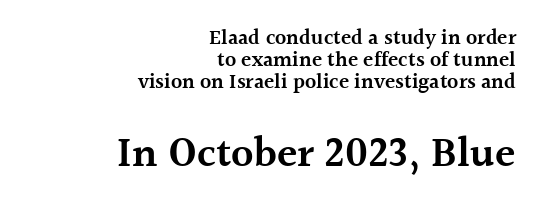
The image shows 42 px semibold serif type, upright; set right-aligned, tight line spacing (1.05x), normal letter spacing, not underlined; the second (bottom) block is 2.0x larger; a medium x-height.
